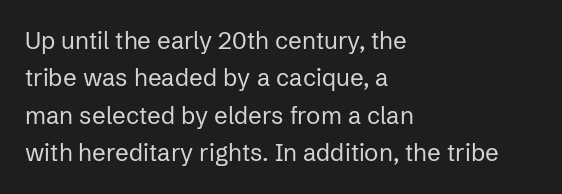
Q: Is the text bold? A: No.
Q: Is the text italic (slanted)? A: No, it is upright.
Q: Is the text underlined? A: No.
Q: How is the paragraph aligned? A: Left-aligned.
Q: Is the spacing between letters normal or unusually wide? A: Normal.
Q: Is the spacing between lines tight, normal or loose? A: Normal.
